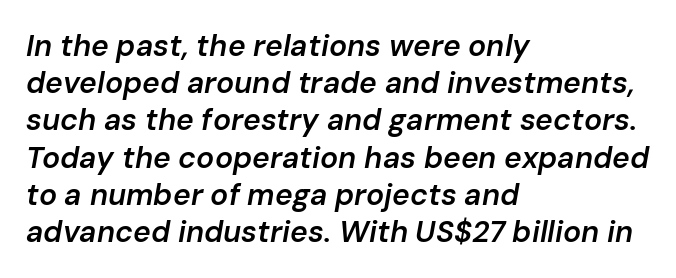
Q: Is the text bold? A: Semi-bold.
Q: Is the text italic (slanted)? A: Yes, it leans right by about 10 degrees.
Q: Is the text underlined? A: No.
Q: How is the paragraph aligned? A: Left-aligned.
Q: Is the spacing between letters normal or unusually wide? A: Normal.
Q: Width (condensed, normal, or wide)? A: Normal.
Q: Stroke contrast? A: Low.
Q: x-height? A: Medium.
Q: Monospaced? A: No.
